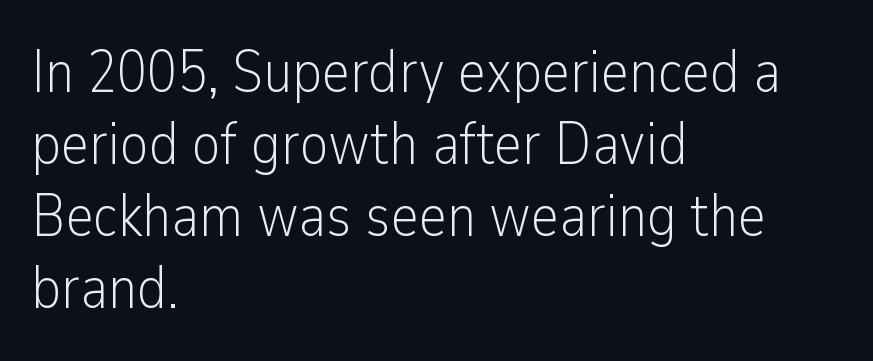
Q: Is the text bold? A: No.
Q: Is the text italic (slanted)? A: No, it is upright.
Q: Is the typeface a serif or a sans-serif typeface? A: Sans-serif.
Q: Is the text underlined? A: No.
Q: How is the paragraph aligned? A: Left-aligned.
Q: Is the spacing between letters normal or unusually wide? A: Normal.
Q: Width (condensed, normal, or wide)? A: Condensed.
Q: Stroke contrast? A: Low.
Q: x-height? A: Medium.
Q: Monospaced? A: No.
